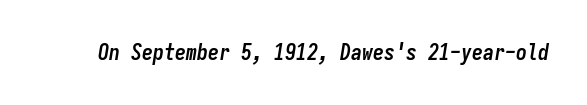
The image shows 22 px bold type, italic (leaning right); set normal letter spacing, not underlined.
